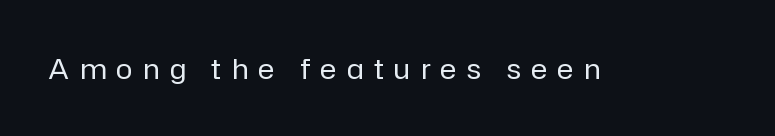
Q: Is the text bold? A: No.
Q: Is the text italic (slanted)? A: No, it is upright.
Q: Is the typeface a serif or a sans-serif typeface? A: Sans-serif.
Q: Is the text underlined? A: No.
Q: Is the spacing between letters normal or unusually wide? A: Unusually wide.
Q: Width (condensed, normal, or wide)? A: Normal.
Q: Stroke contrast? A: Low.
Q: x-height? A: Medium.
Q: Monospaced? A: No.
